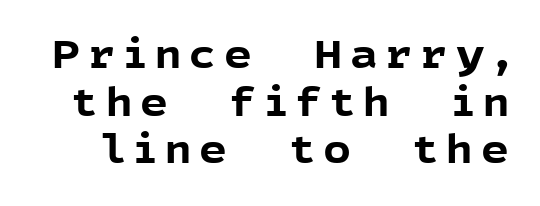
Q: Is the text bold? A: Yes.
Q: Is the text italic (slanted)? A: No, it is upright.
Q: Is the typeface a serif or a sans-serif typeface? A: Sans-serif.
Q: Is the text underlined? A: No.
Q: Is the spacing between letters normal or unusually wide? A: Unusually wide.
Q: Width (condensed, normal, or wide)? A: Normal.
Q: x-height? A: Medium.
Q: Monospaced? A: No.
